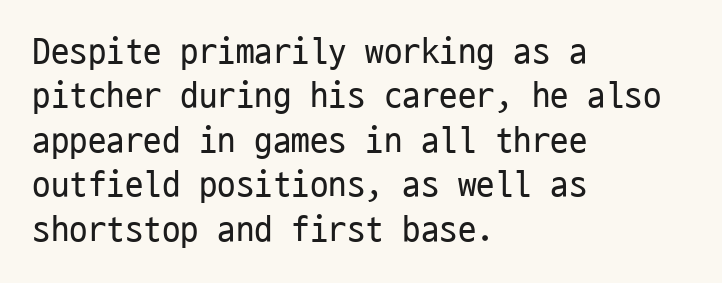
Q: Is the text bold? A: No.
Q: Is the text italic (slanted)? A: No, it is upright.
Q: Is the typeface a serif or a sans-serif typeface? A: Sans-serif.
Q: Is the text underlined? A: No.
Q: How is the paragraph aligned? A: Left-aligned.
Q: Is the spacing between letters normal or unusually wide? A: Normal.
Q: Width (condensed, normal, or wide)? A: Condensed.
Q: Stroke contrast? A: Low.
Q: x-height? A: Medium.
Q: Monospaced? A: Yes.
